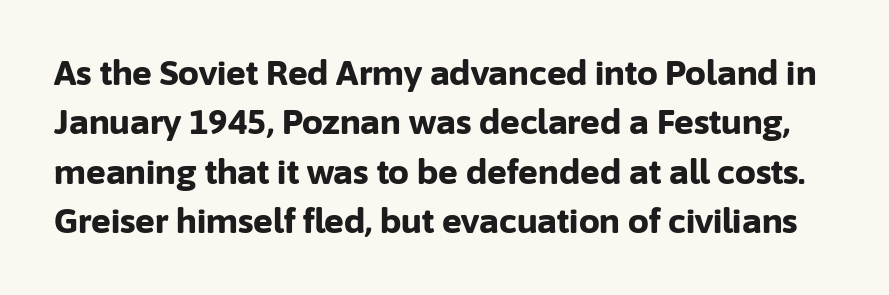
The image shows 33 px bold sans-serif type, upright; set normal line spacing (1.5x), normal letter spacing, not underlined; low stroke contrast and a medium x-height.
